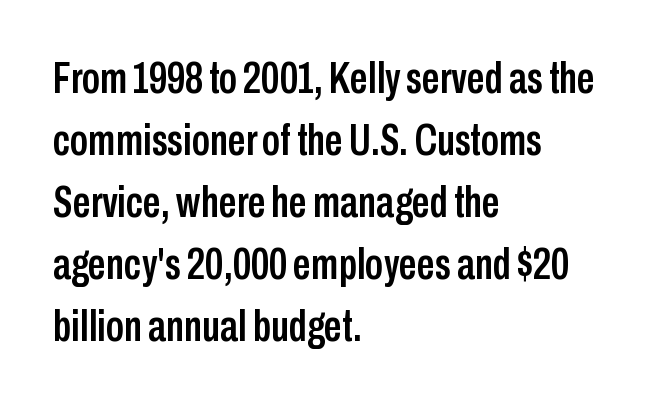
{"serif": "no", "italic": "no", "width": "condensed", "stroke_contrast": "low", "x_height": "medium", "monospaced": "no", "underline": "no", "align": "left", "line_spacing": "normal", "line_spacing_ratio": 1.38, "letter_spacing": "normal", "letter_spacing_em": 0.0, "glyph_px": 45}
